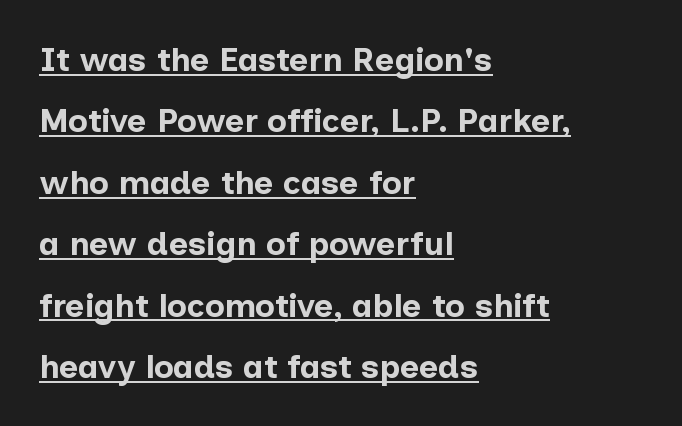
Compared with undecorated copy, this sample adds a rule below the words. On the weight axis this lands at bold, roughly 700. Inter-character spacing is left at the font's built-in metrics. The font's upright variant was chosen for this text. Grotesque or geometric, the face here clearly has no serifs. Is this a fixed-width face? No — the glyphs have proportional, varying widths.
